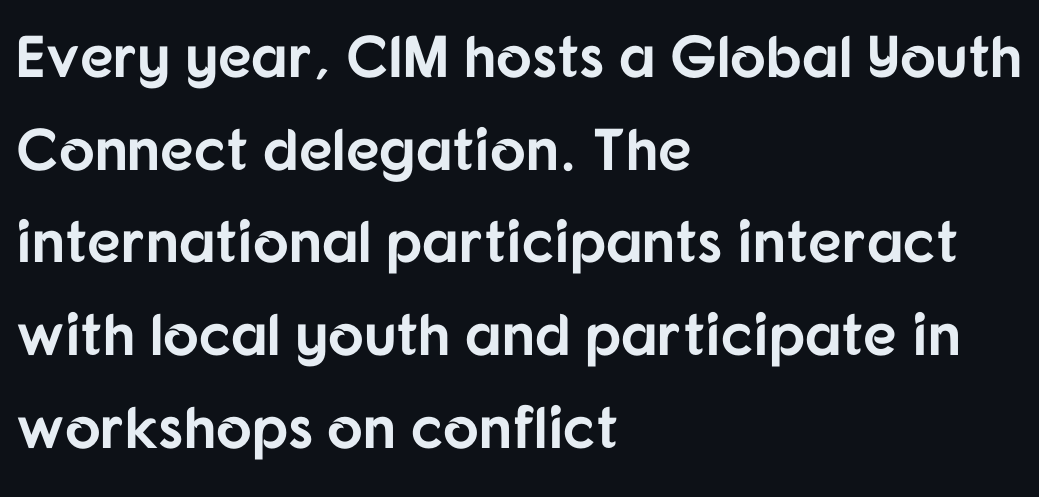
Q: Is the text bold? A: Yes.
Q: Is the text italic (slanted)? A: No, it is upright.
Q: Is the typeface a serif or a sans-serif typeface? A: Sans-serif.
Q: Is the text underlined? A: No.
Q: How is the paragraph aligned? A: Left-aligned.
Q: Is the spacing between letters normal or unusually wide? A: Normal.
Q: Is the spacing between lines tight, normal or loose? A: Normal.
Q: Width (condensed, normal, or wide)? A: Normal.
Q: Stroke contrast? A: Low.
Q: x-height? A: Medium.
Q: Monospaced? A: No.
